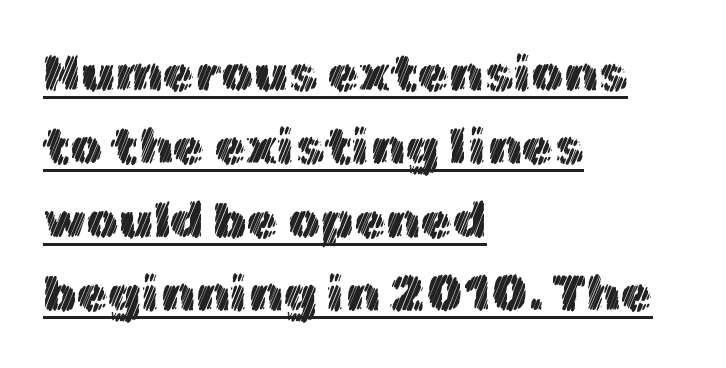
The image shows 51 px text type, upright; set left-aligned, normal line spacing (1.44x), normal letter spacing, underlined; a medium x-height.
